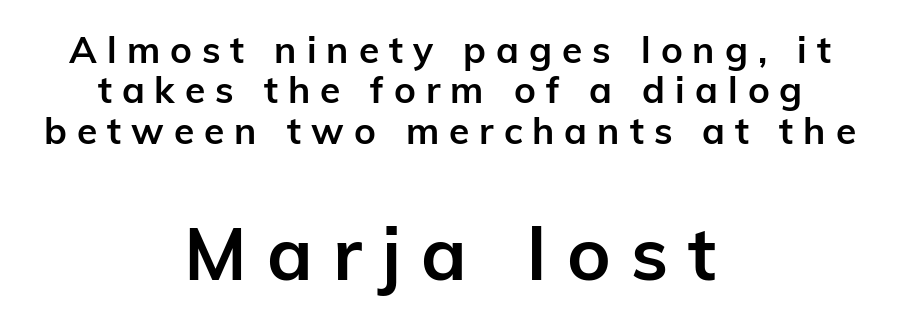
{"serif": "no", "italic": "no", "bold": "yes", "weight": "semibold", "width": "normal", "stroke_contrast": "low", "x_height": "medium", "monospaced": "no", "underline": "no", "align": "center", "line_spacing": "tight", "line_spacing_ratio": 1.09, "letter_spacing": "wide", "letter_spacing_em": 0.27, "larger_block": "second", "size_ratio": 2.0, "glyph_px": 74}
